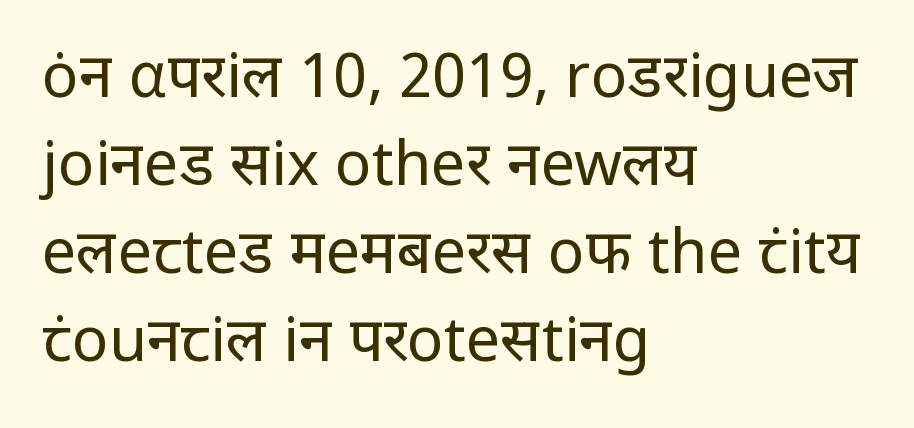
The image shows 61 px regular-weight sans-serif type, upright; set left-aligned, normal line spacing (1.44x), normal letter spacing, not underlined; low stroke contrast and a medium x-height.
